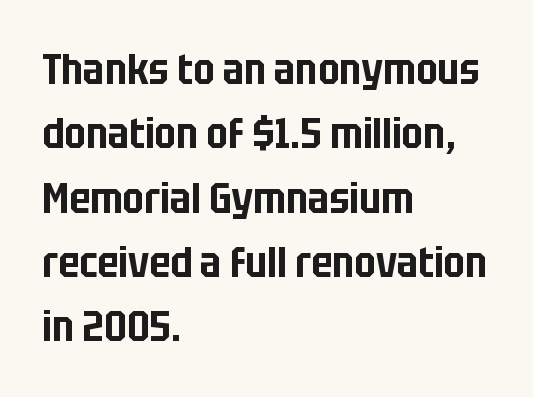
The face used here is rendered with its standard letterfit. The typeface chosen for these lines omits serifs. A student would call this left alignment; a typographer would say flush left, rag right. The space directly below the letters is spotless. Regarding leading, the lines here are spaced in the standard way. Do the characters align in a grid? No, the font is proportional.
